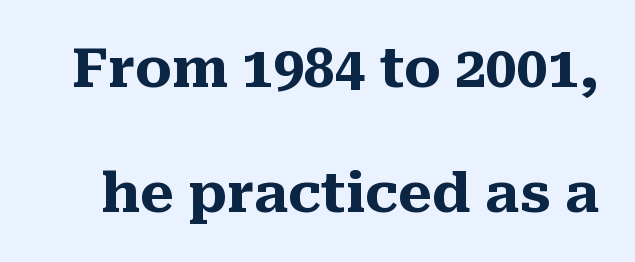
The image shows 55 px heavy serif type, upright; set loose line spacing (2.27x), normal letter spacing, not underlined; medium stroke contrast and a medium x-height.
